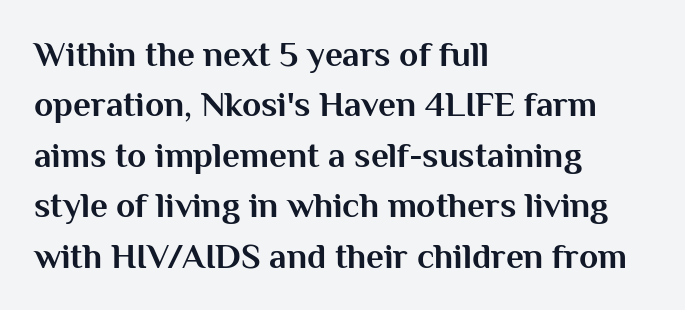
The image shows 35 px bold sans-serif type, upright; set left-aligned, normal line spacing (1.44x), normal letter spacing, not underlined; medium stroke contrast and a medium x-height.
